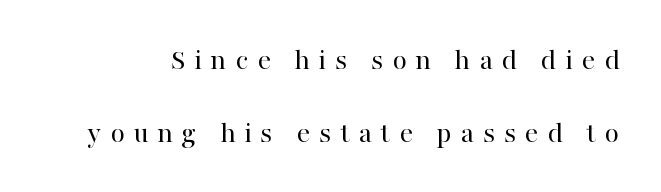
This reads as an unemphasized weight, regular at the heaviest. It's the straight-up-and-down kind of type. Each letter keeps its own natural width here, so spacing adapts to shape. Descender tails drop into unmarked territory. A typesetter would call this heavily tracked-out type.
